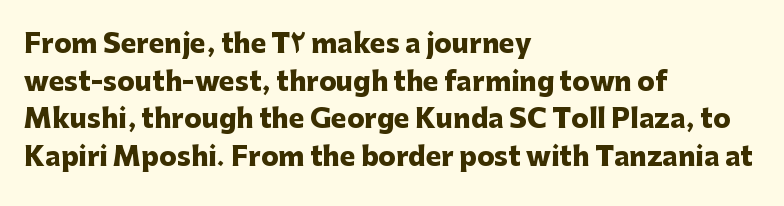
Q: Is the text bold? A: Yes.
Q: Is the text italic (slanted)? A: No, it is upright.
Q: Is the text underlined? A: No.
Q: How is the paragraph aligned? A: Left-aligned.
Q: Is the spacing between letters normal or unusually wide? A: Normal.
Q: Is the spacing between lines tight, normal or loose? A: Normal.
